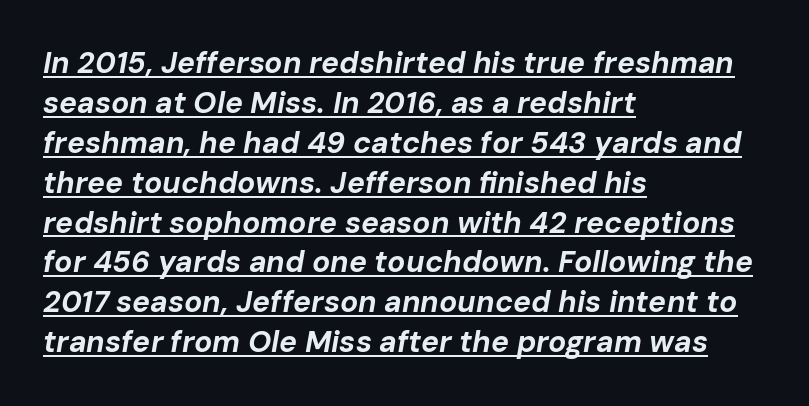
Is the block centered? No — it sits flush against the left margin. Inter-character spacing is left at the font's built-in metrics. Students, observe: this is what conventionally led text looks like. How heavy is the stroke? Heavy — this is a bold. The letters advance in unequal steps, a hallmark of proportional type.
